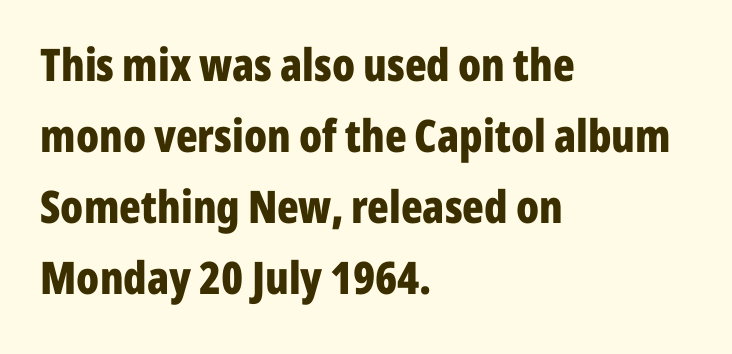
Q: Is the text bold? A: Yes.
Q: Is the text italic (slanted)? A: No, it is upright.
Q: Is the typeface a serif or a sans-serif typeface? A: Sans-serif.
Q: Is the text underlined? A: No.
Q: How is the paragraph aligned? A: Left-aligned.
Q: Is the spacing between letters normal or unusually wide? A: Normal.
Q: Is the spacing between lines tight, normal or loose? A: Normal.
Q: Width (condensed, normal, or wide)? A: Condensed.
Q: Stroke contrast? A: Low.
Q: x-height? A: Medium.
Q: Monospaced? A: No.
